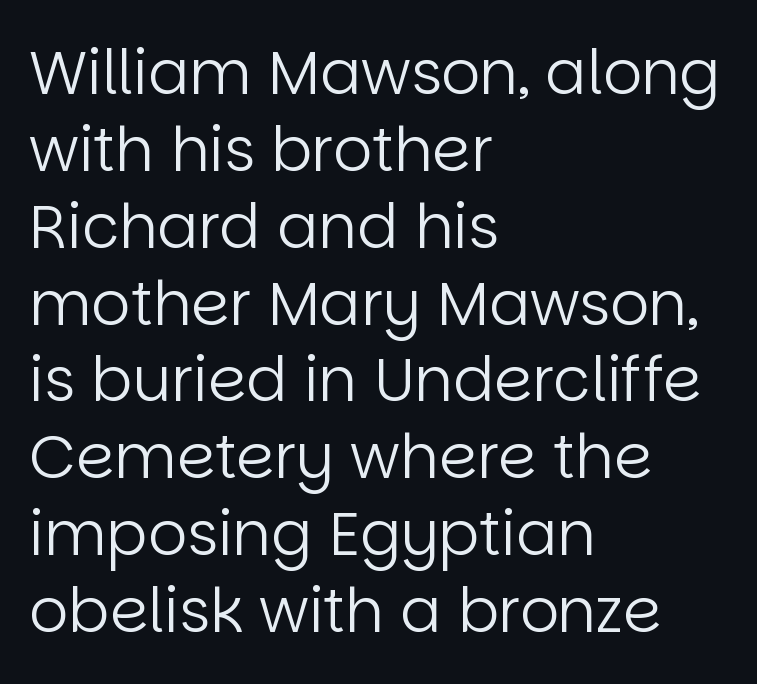
You could call the tracking neutral — neither tight nor loose. The glyphs in this specimen are sans serif. The letters advance in unequal steps, a hallmark of proportional type. Do the letters lean? They stand straight. On a weight scale, this lands at 450 or below.
